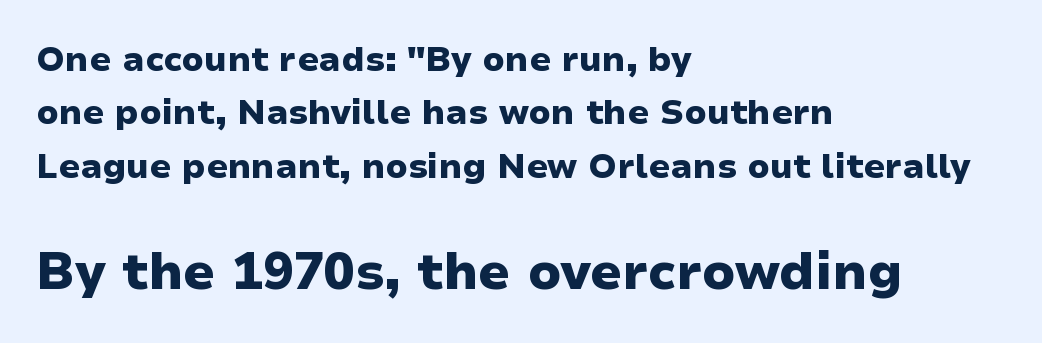
{"serif": "no", "italic": "no", "bold": "yes", "weight": "heavy", "width": "wide", "stroke_contrast": "low", "x_height": "medium", "monospaced": "no", "underline": "no", "align": "left", "line_spacing": "normal", "line_spacing_ratio": 1.57, "letter_spacing": "normal", "letter_spacing_em": 0.0, "larger_block": "second", "size_ratio": 1.5, "glyph_px": 51}
